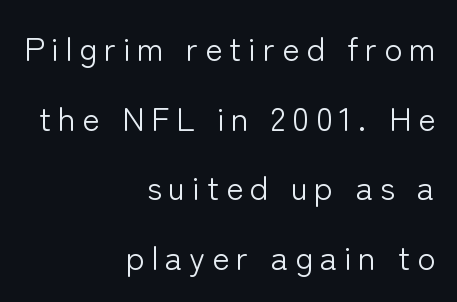
The image shows 33 px light sans-serif type, upright; set right-aligned, loose line spacing (2.11x), unusually wide letter spacing (+0.2 em), not underlined; low stroke contrast and a medium x-height.
